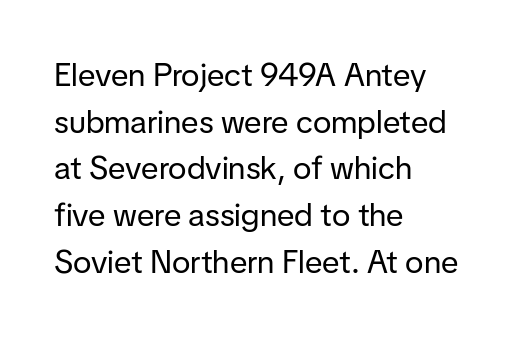
Q: Is the text bold? A: No.
Q: Is the text italic (slanted)? A: No, it is upright.
Q: Is the typeface a serif or a sans-serif typeface? A: Sans-serif.
Q: Is the text underlined? A: No.
Q: How is the paragraph aligned? A: Left-aligned.
Q: Is the spacing between letters normal or unusually wide? A: Normal.
Q: Is the spacing between lines tight, normal or loose? A: Normal.
Q: Width (condensed, normal, or wide)? A: Normal.
Q: Stroke contrast? A: Low.
Q: x-height? A: Medium.
Q: Monospaced? A: No.
